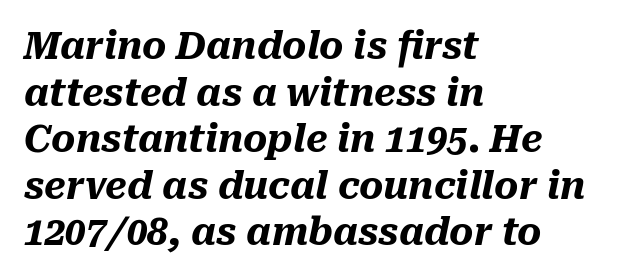
Q: Is the text bold? A: Yes.
Q: Is the text italic (slanted)? A: Yes, it leans right by about 10 degrees.
Q: Is the text underlined? A: No.
Q: How is the paragraph aligned? A: Left-aligned.
Q: Is the spacing between letters normal or unusually wide? A: Normal.
Q: Is the spacing between lines tight, normal or loose? A: Normal.
Q: Width (condensed, normal, or wide)? A: Normal.
Q: Stroke contrast? A: Medium.
Q: x-height? A: Medium.
Q: Monospaced? A: No.
